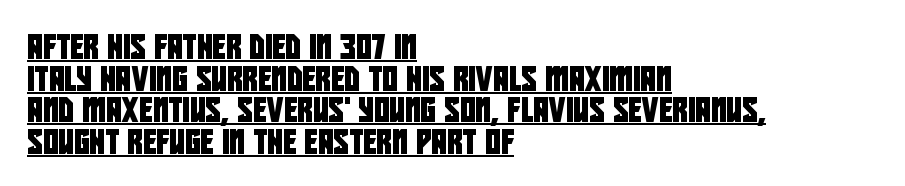
Q: Is the text underlined? A: Yes.
Q: How is the paragraph aligned? A: Left-aligned.
Q: Is the spacing between letters normal or unusually wide? A: Normal.
Q: Is the spacing between lines tight, normal or loose? A: Normal.
